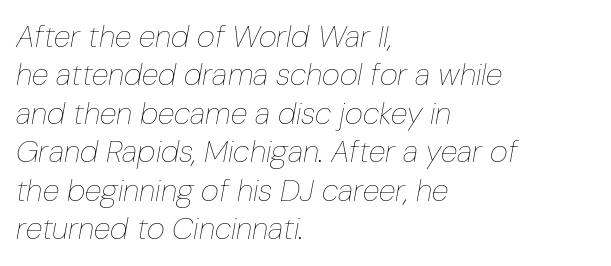
The image shows 31 px thin, condensed type, italic (leaning right); set left-aligned, line spacing 1.24x, normal letter spacing, not underlined; low stroke contrast and a medium x-height.
